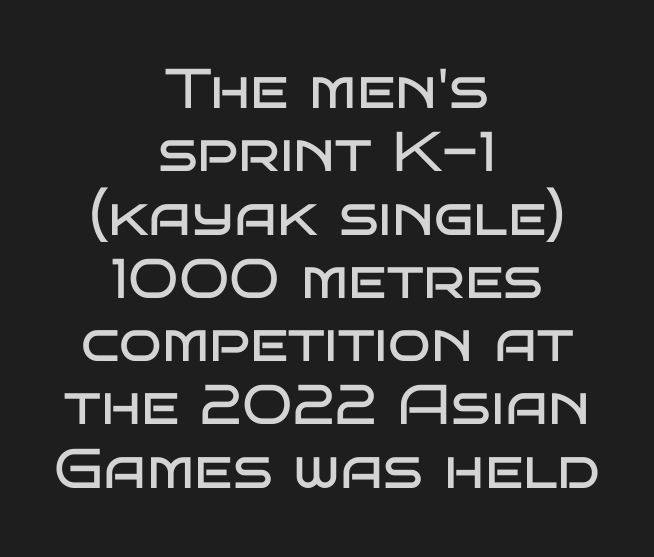
{"serif": "no", "italic": "no", "bold": "no", "weight": "regular", "width": "wide", "stroke_contrast": "low", "x_height": "large", "monospaced": "no", "underline": "no", "align": "center", "line_spacing": "tight", "line_spacing_ratio": 1.13, "letter_spacing": "normal", "letter_spacing_em": 0.0, "glyph_px": 56}
